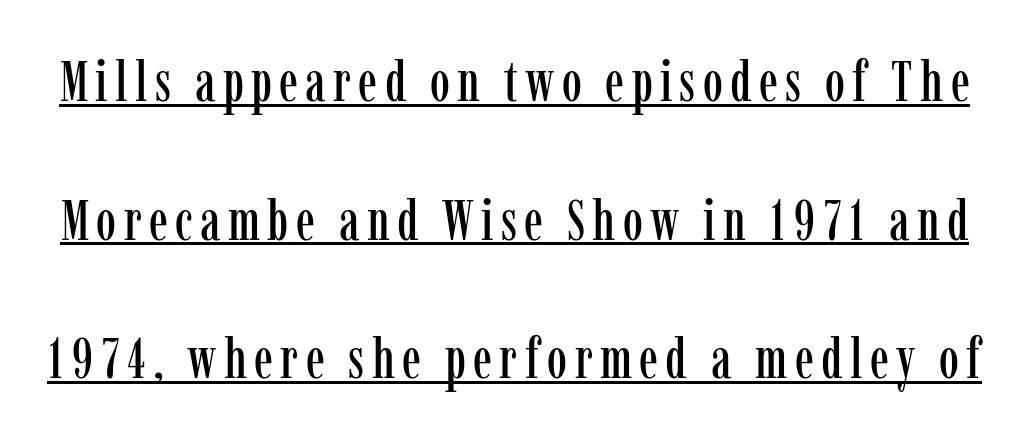
The image shows 57 px condensed serif type, upright; set loose line spacing (2.43x), underlined; low stroke contrast and a medium x-height.
